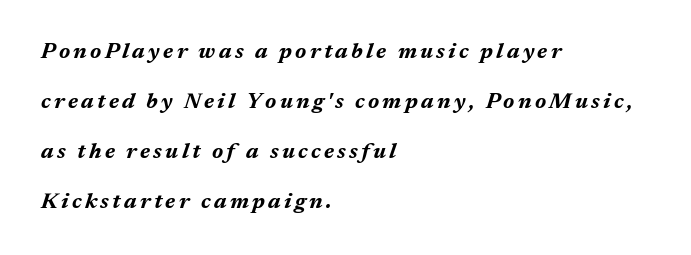
The designer dialed line spacing up above the default. Its strokes are broad and dark, the hallmark of bold type. The rag falls on the right side of this text block. Is the type slanted? Yes — the strokes lean at a clear angle.
